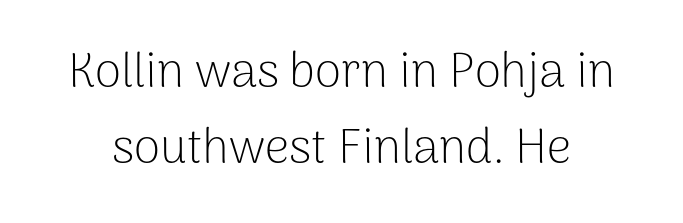
{"serif": "no", "italic": "no", "bold": "no", "weight": "light", "width": "normal", "stroke_contrast": "low", "x_height": "medium", "monospaced": "no", "underline": "no", "line_spacing": "normal", "line_spacing_ratio": 1.58, "letter_spacing": "normal", "letter_spacing_em": 0.0, "glyph_px": 48}
